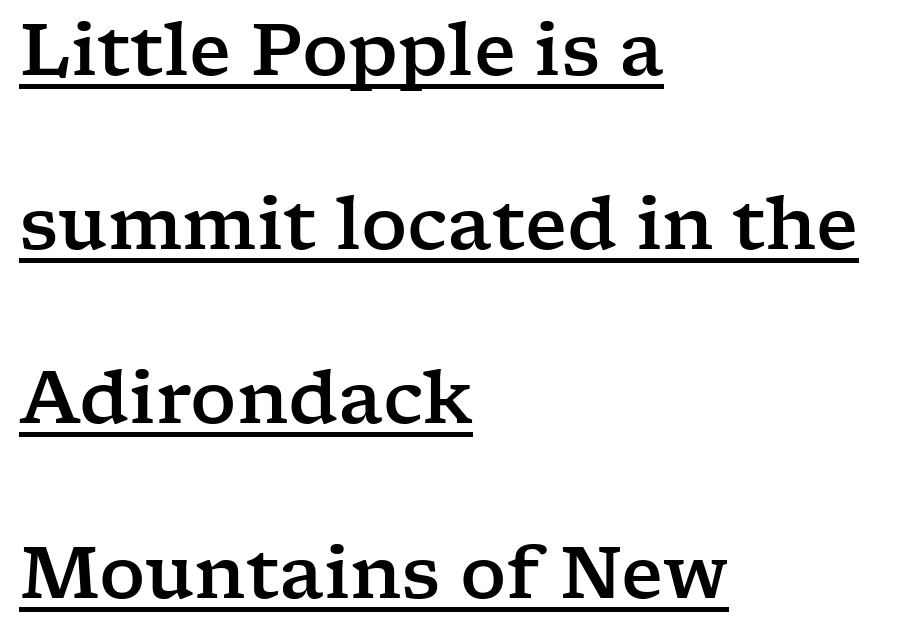
The image shows 72 px wide serif type, upright; set left-aligned, loose line spacing (2.42x), normal letter spacing, underlined; low stroke contrast and a medium x-height.
